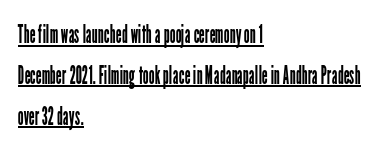
The lettering stays uniformly vertical, giving the passage a roman look. In designer terms, the underline attribute is active on this setting. Unbolded letterforms with no extra heft. If you drew a ruler down the left edge, every line would touch it. The passage shown stacks its lines at a standard gap. Tracking value appears to be zero — textbook default spacing.
